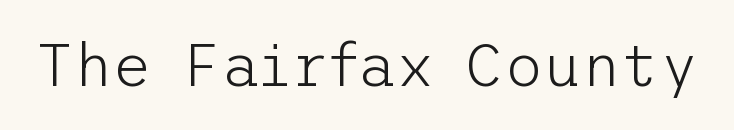
Stroke mass is kept to a normal reading level or below. The type sits square on the baseline with zero lean. Stroke terminals: plain, sans-serif. Tracking value appears to be zero — textbook default spacing. Type without underlining.
